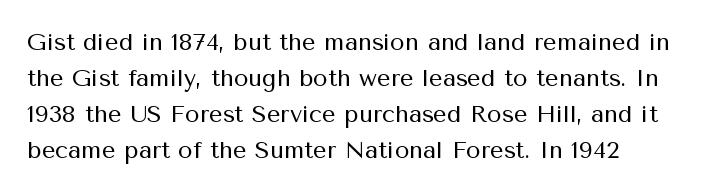
Q: Is the text bold? A: No.
Q: Is the text italic (slanted)? A: No, it is upright.
Q: Is the text underlined? A: No.
Q: How is the paragraph aligned? A: Left-aligned.
Q: Is the spacing between letters normal or unusually wide? A: Normal.
Q: Is the spacing between lines tight, normal or loose? A: Normal.
